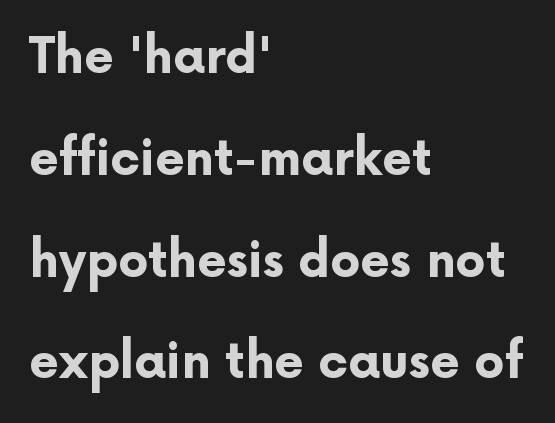
The image shows 48 px bold sans-serif type, upright; set left-aligned, loose line spacing (2.12x), normal letter spacing, not underlined; low stroke contrast and a medium x-height.
